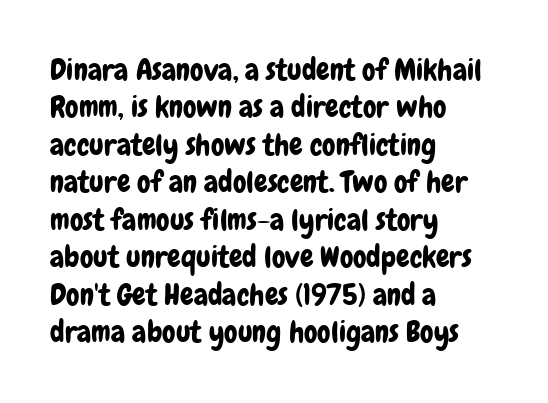
{"serif": "no", "italic": "no", "width": "condensed", "stroke_contrast": "low", "x_height": "medium", "monospaced": "no", "underline": "no", "align": "left", "line_spacing": "normal", "line_spacing_ratio": 1.25, "letter_spacing": "normal", "letter_spacing_em": 0.0, "glyph_px": 30}
